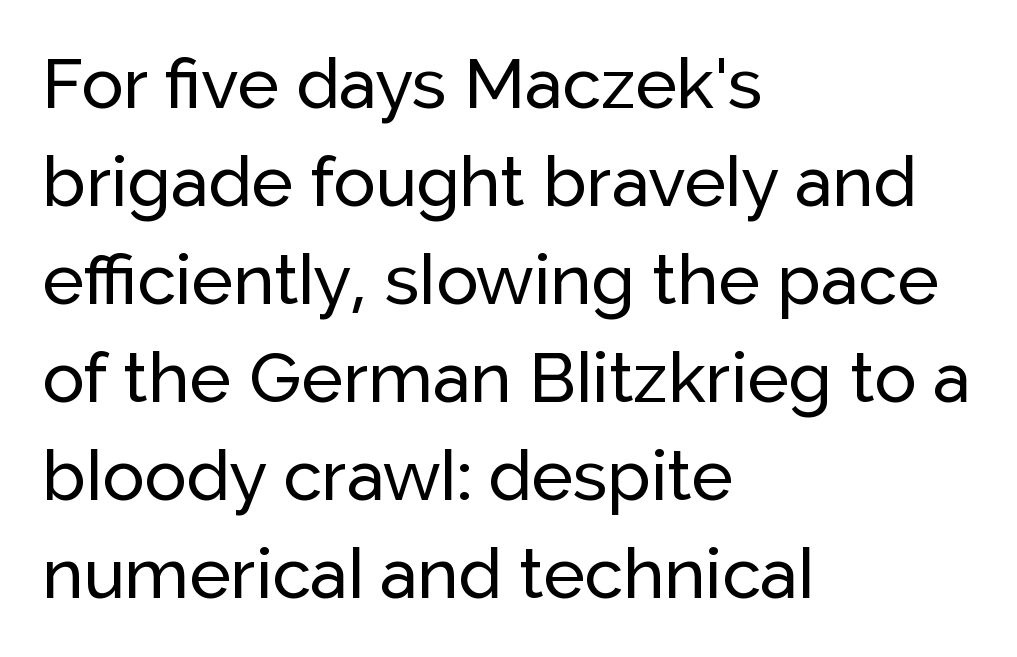
Type style note: lacks serifs. Every character sits straight up, as roman type does. The passage shown has conventional tracking throughout. A clean baseline with only descenders dipping below it. The vertical gap from one line to the next is medium.
